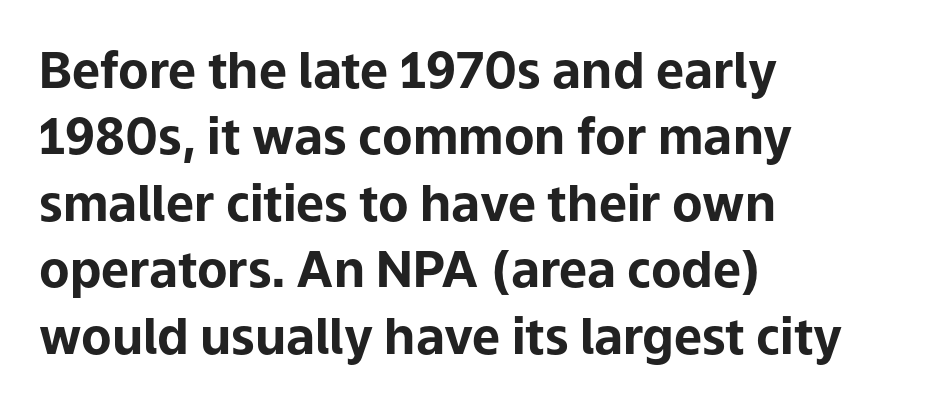
In terms of letterform style, serifs are entirely absent. The area under the type is left untouched. Rendered with straight, roman letterforms. Spacing verdict: proportional, widths tailored to each character. All the whitespace from short lines collects on the right. Nobody touched the tracking dial on this one.
